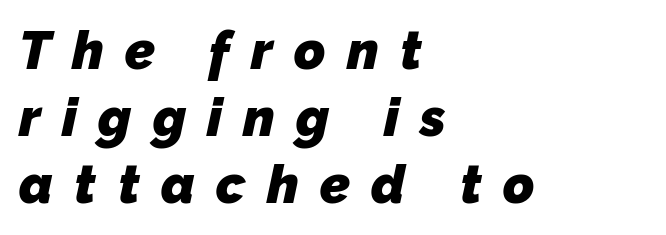
Inter-character spacing is expanded well beyond the font's built-in metrics. The gap between lines stays unmarked. The rendering shows plain stroke endings on the letterforms — a sans-serif design. Here the designer chose a conventional face with non-uniform glyph widths.
